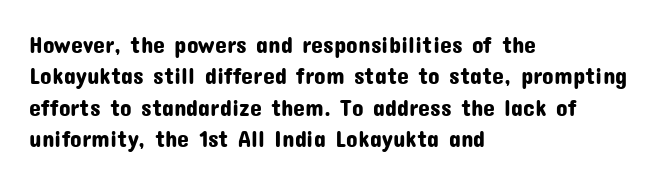
Q: Is the text italic (slanted)? A: No, it is upright.
Q: Is the text underlined? A: No.
Q: How is the paragraph aligned? A: Left-aligned.
Q: Is the spacing between letters normal or unusually wide? A: Normal.
Q: Is the spacing between lines tight, normal or loose? A: Normal.
